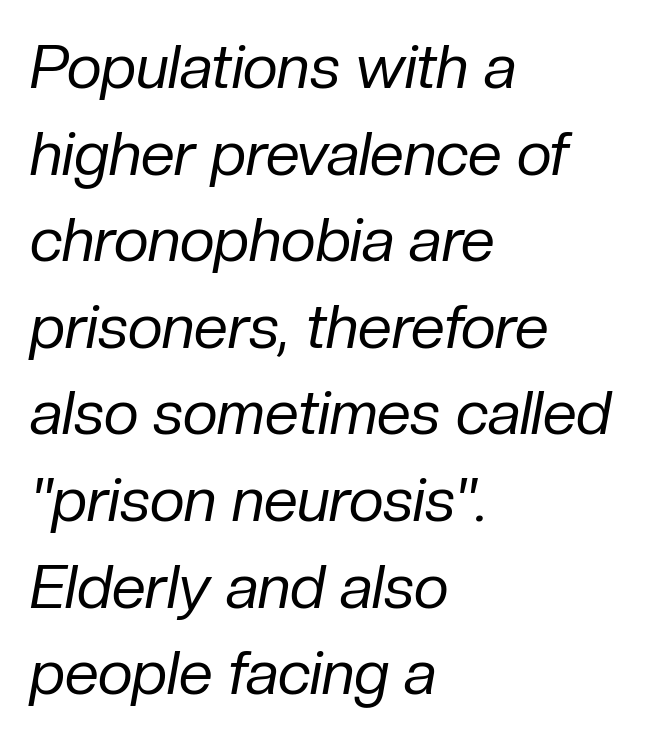
Q: Is the text bold? A: No.
Q: Is the text italic (slanted)? A: Yes, it leans right by about 10 degrees.
Q: Is the text underlined? A: No.
Q: How is the paragraph aligned? A: Left-aligned.
Q: Is the spacing between letters normal or unusually wide? A: Normal.
Q: Is the spacing between lines tight, normal or loose? A: Normal.
Q: Width (condensed, normal, or wide)? A: Normal.
Q: Stroke contrast? A: Low.
Q: x-height? A: Medium.
Q: Monospaced? A: No.
